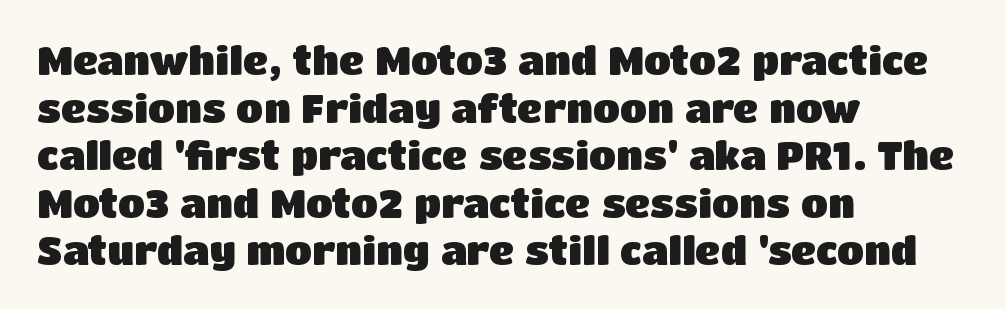
Q: Is the text bold? A: Yes.
Q: Is the text italic (slanted)? A: No, it is upright.
Q: Is the typeface a serif or a sans-serif typeface? A: Sans-serif.
Q: Is the text underlined? A: No.
Q: How is the paragraph aligned? A: Left-aligned.
Q: Is the spacing between letters normal or unusually wide? A: Normal.
Q: Width (condensed, normal, or wide)? A: Normal.
Q: Stroke contrast? A: Low.
Q: x-height? A: Large.
Q: Monospaced? A: No.
